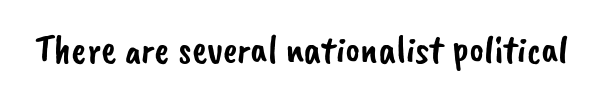
The image shows 40 px sans-serif type; set normal letter spacing, not underlined; low stroke contrast and a small x-height.
